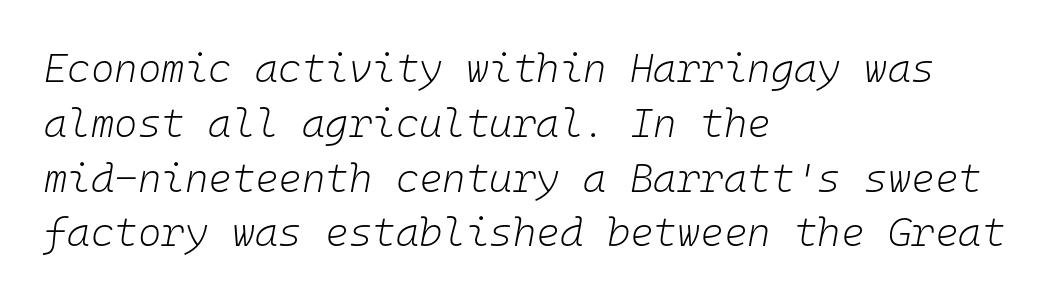
The image shows 40 px light type, italic (leaning right), monospaced; set left-aligned, normal line spacing (1.37x), normal letter spacing, not underlined; low stroke contrast and a medium x-height.
